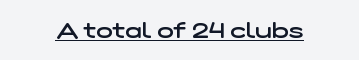
Compared with undecorated copy, this sample adds a rule below the words. Honestly, the letter spacing is just normal — you wouldn't notice it. A semibold gives these letters moderate extra thickness, short of bold.
